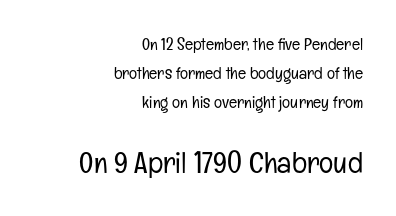
A typesetter would mark this as roman, not italic. Baseline-to-baseline distance is the conventional proportion of letter height. The following chunk of copy outweighs the initial chunk in type size. Beneath every word, the page is bare.
